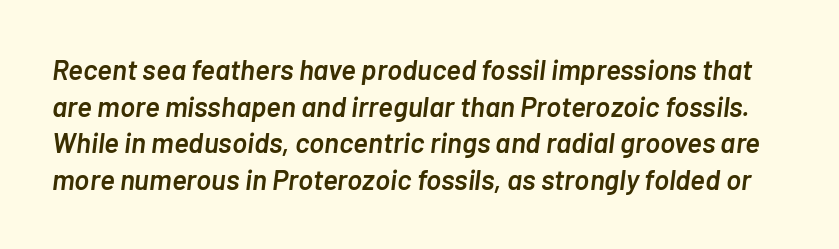
The image shows 28 px semibold type, italic (leaning right); set normal line spacing (1.31x), normal letter spacing, not underlined; low stroke contrast and a medium x-height.
